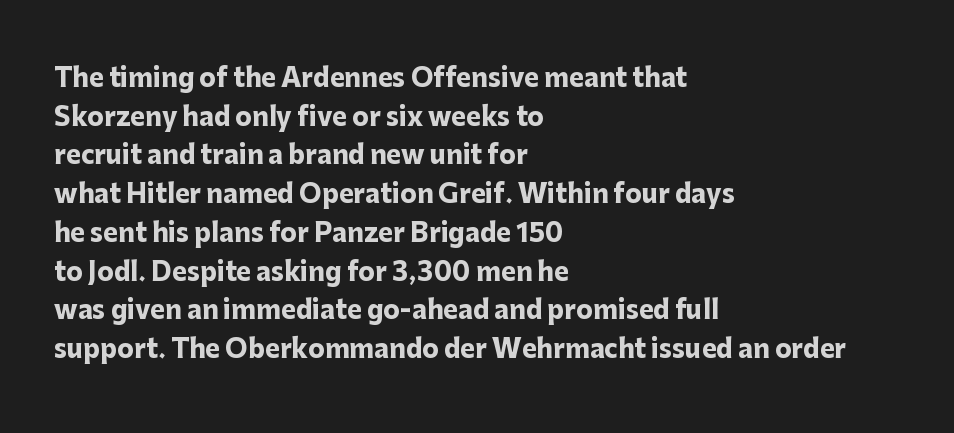
The image shows 25 px bold type, upright; set left-aligned, normal line spacing (1.55x), normal letter spacing, not underlined.
